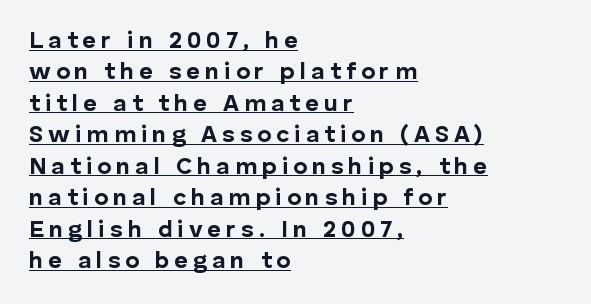
Q: Is the text bold? A: Yes.
Q: Is the text italic (slanted)? A: No, it is upright.
Q: Is the text underlined? A: Yes.
Q: How is the paragraph aligned? A: Left-aligned.
Q: Is the spacing between letters normal or unusually wide? A: Unusually wide.
Q: Is the spacing between lines tight, normal or loose? A: Normal.
